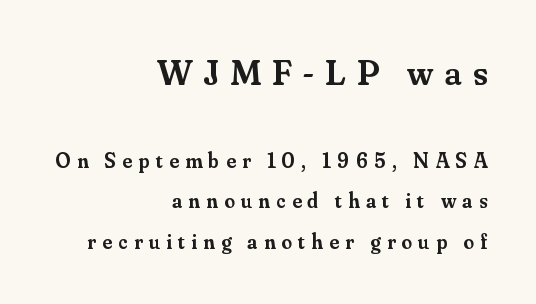
{"serif": "yes", "italic": "no", "bold": "semi", "weight": "semibold", "width": "normal", "stroke_contrast": "medium", "x_height": "small", "monospaced": "no", "underline": "no", "align": "right", "line_spacing": "loose", "line_spacing_ratio": 1.92, "letter_spacing": "wide", "letter_spacing_em": 0.31, "larger_block": "first", "size_ratio": 1.71, "glyph_px": 36}
